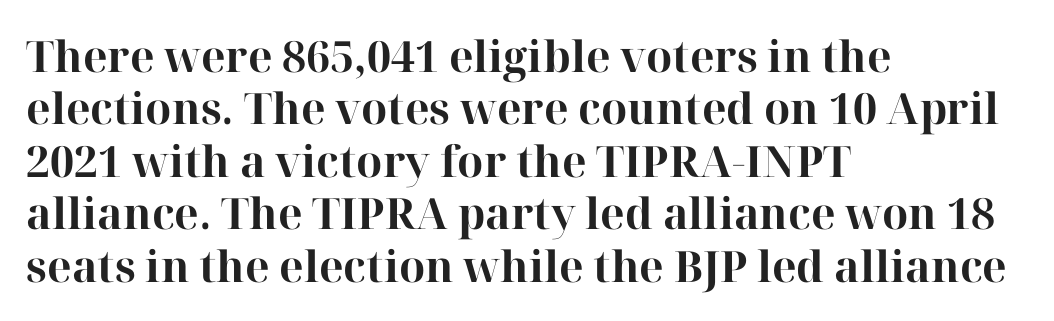
Q: Is the text bold? A: Yes.
Q: Is the text italic (slanted)? A: No, it is upright.
Q: Is the typeface a serif or a sans-serif typeface? A: Serif.
Q: Is the text underlined? A: No.
Q: How is the paragraph aligned? A: Left-aligned.
Q: Is the spacing between letters normal or unusually wide? A: Normal.
Q: Width (condensed, normal, or wide)? A: Normal.
Q: Stroke contrast? A: High.
Q: x-height? A: Medium.
Q: Monospaced? A: No.
